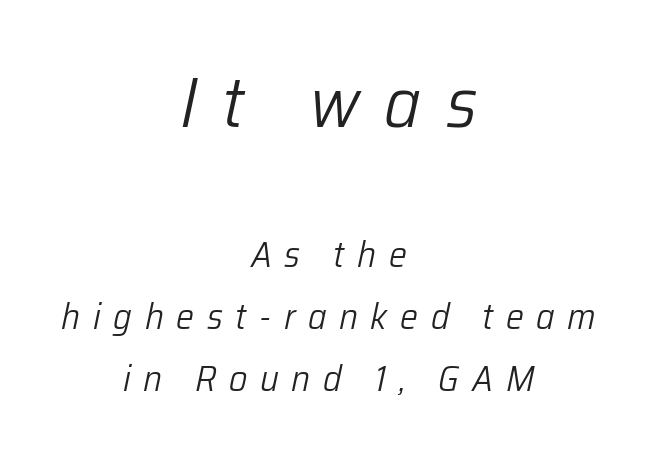
{"italic": "yes", "lean": "right", "slant_degrees": 12, "bold": "no", "weight": "light", "width": "normal", "stroke_contrast": "low", "x_height": "medium", "monospaced": "no", "underline": "no", "align": "center", "line_spacing_ratio": 1.73, "letter_spacing": "wide", "letter_spacing_em": 0.35, "larger_block": "first", "size_ratio": 1.97, "glyph_px": 71}
